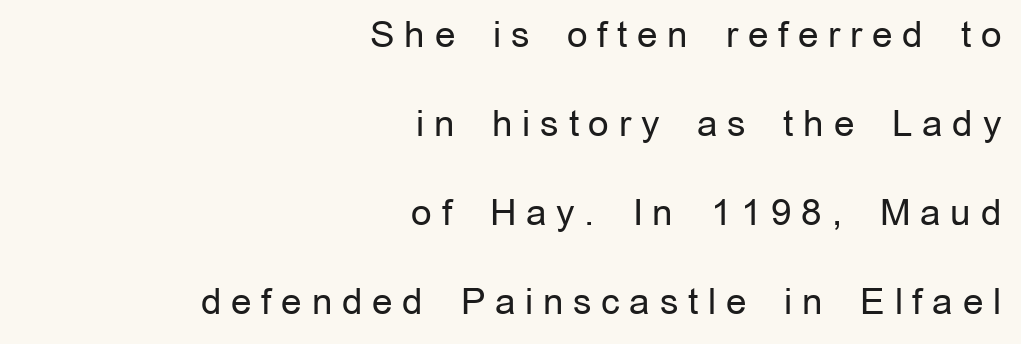
The font sits on the lighter half of the weight spectrum, regular included. Regarding serifs, this sample does without them. Words appear elongated and porous because spacing is wide. In terms of leading, this rendering errs on the spacious side. The letters advance in unequal steps, a hallmark of proportional type. Line ends are locked; line starts wander.
